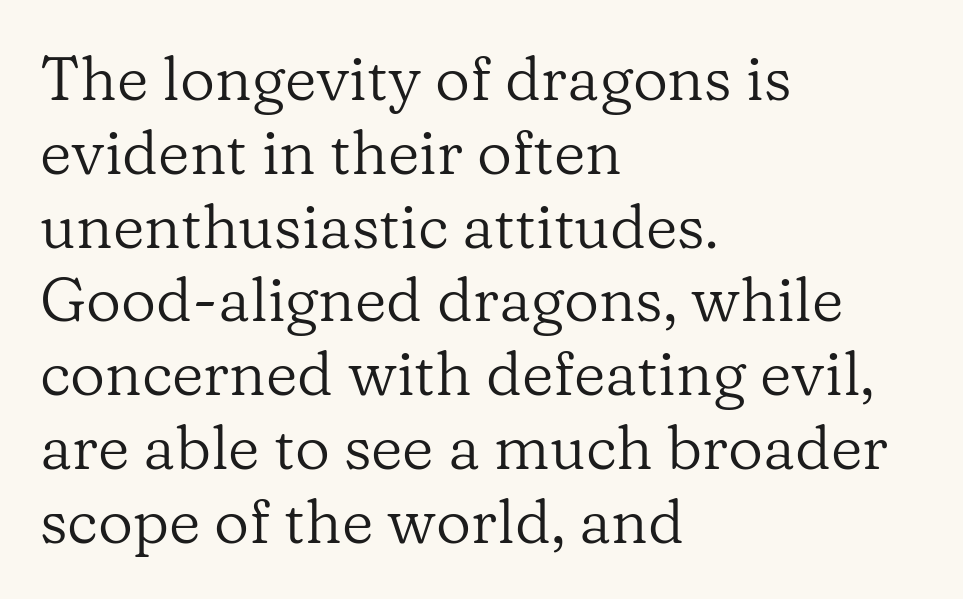
Q: Is the text bold? A: No.
Q: Is the text italic (slanted)? A: No, it is upright.
Q: Is the typeface a serif or a sans-serif typeface? A: Serif.
Q: Is the text underlined? A: No.
Q: How is the paragraph aligned? A: Left-aligned.
Q: Is the spacing between letters normal or unusually wide? A: Normal.
Q: Width (condensed, normal, or wide)? A: Normal.
Q: Stroke contrast? A: Low.
Q: x-height? A: Medium.
Q: Monospaced? A: No.
